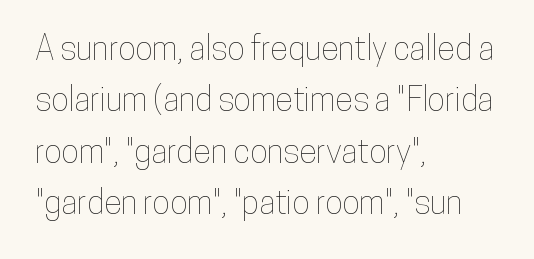
The rendering uses natural spacing where letterforms have individual widths. Baseline-to-baseline distance is the conventional proportion of letter height. Posture: straight, roman, zero tilt. The face used here is rendered with its standard letterfit.
